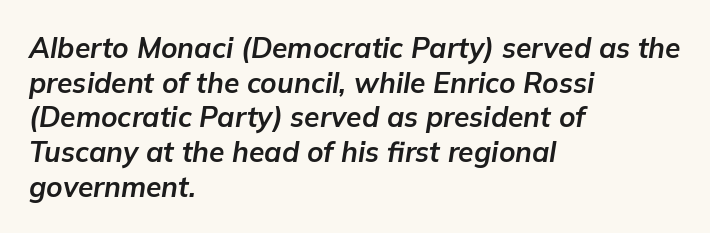
Here the designer chose a conventional face with non-uniform glyph widths. The passage shown leans; its letterforms are oblique. The strokes are fattened all the way to bold. Each line starts at the same left margin while the right side varies.
